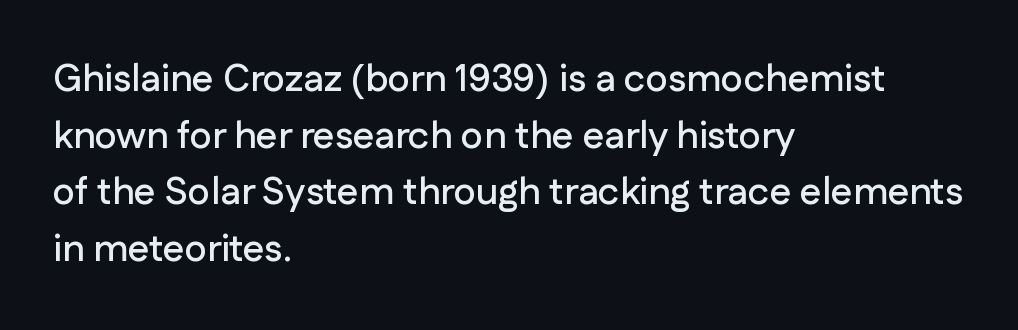
The image shows 38 px sans-serif type, upright; set left-aligned, normal line spacing (1.49x), normal letter spacing, not underlined; low stroke contrast and a medium x-height.
